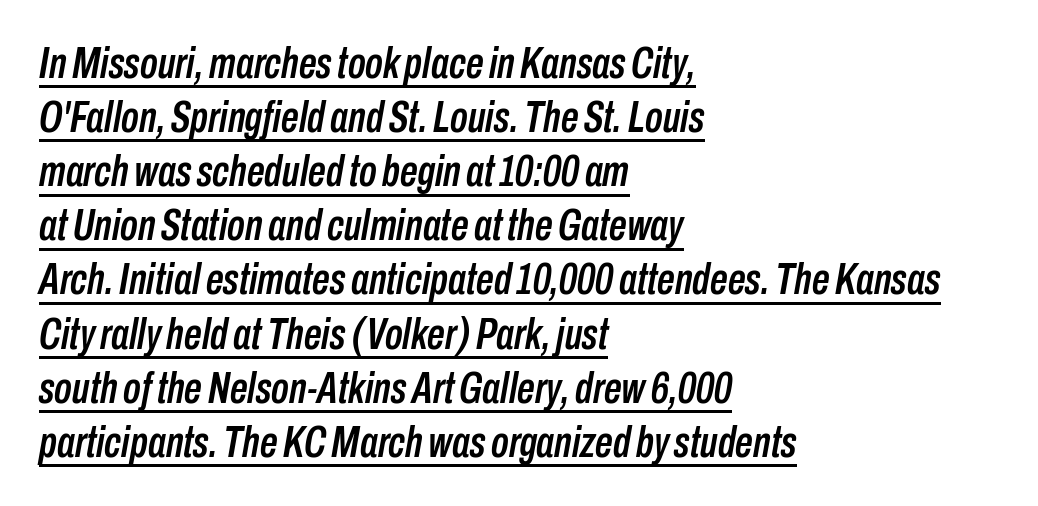
{"italic": "yes", "lean": "right", "slant_degrees": 10, "width": "condensed", "stroke_contrast": "low", "x_height": "medium", "monospaced": "no", "underline": "yes", "align": "left", "line_spacing_ratio": 1.23, "letter_spacing": "normal", "letter_spacing_em": 0.0, "glyph_px": 44}
